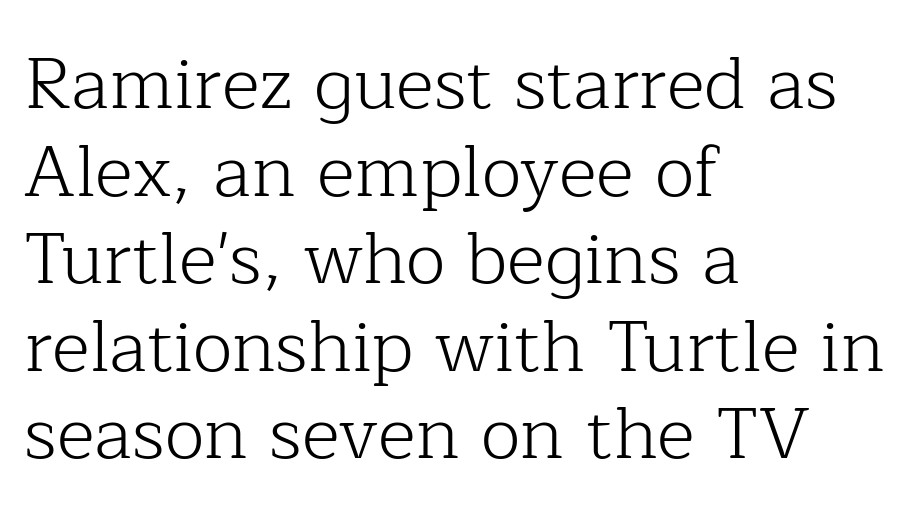
{"serif": "yes", "italic": "no", "bold": "no", "weight": "light", "width": "normal", "stroke_contrast": "low", "x_height": "medium", "monospaced": "no", "underline": "no", "align": "left", "line_spacing_ratio": 1.2, "letter_spacing": "normal", "letter_spacing_em": 0.0, "glyph_px": 73}
